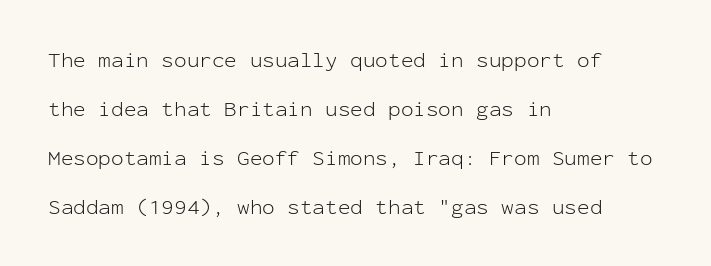
{"italic": "no", "bold": "no", "underline": "no", "align": "left", "line_spacing": "loose", "line_spacing_ratio": 2.33, "letter_spacing": "normal", "letter_spacing_em": 0.0, "glyph_px": 21}
